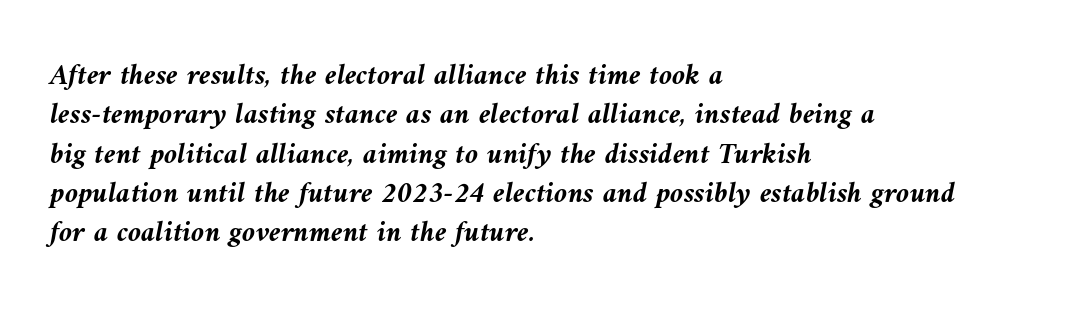
{"italic": "yes", "lean": "left", "slant_degrees": 10, "bold": "yes", "weight": "semibold", "width": "normal", "stroke_contrast": "medium", "x_height": "medium", "monospaced": "no", "underline": "no", "align": "left", "line_spacing": "normal", "line_spacing_ratio": 1.31, "letter_spacing": "normal", "letter_spacing_em": 0.0, "glyph_px": 30}
